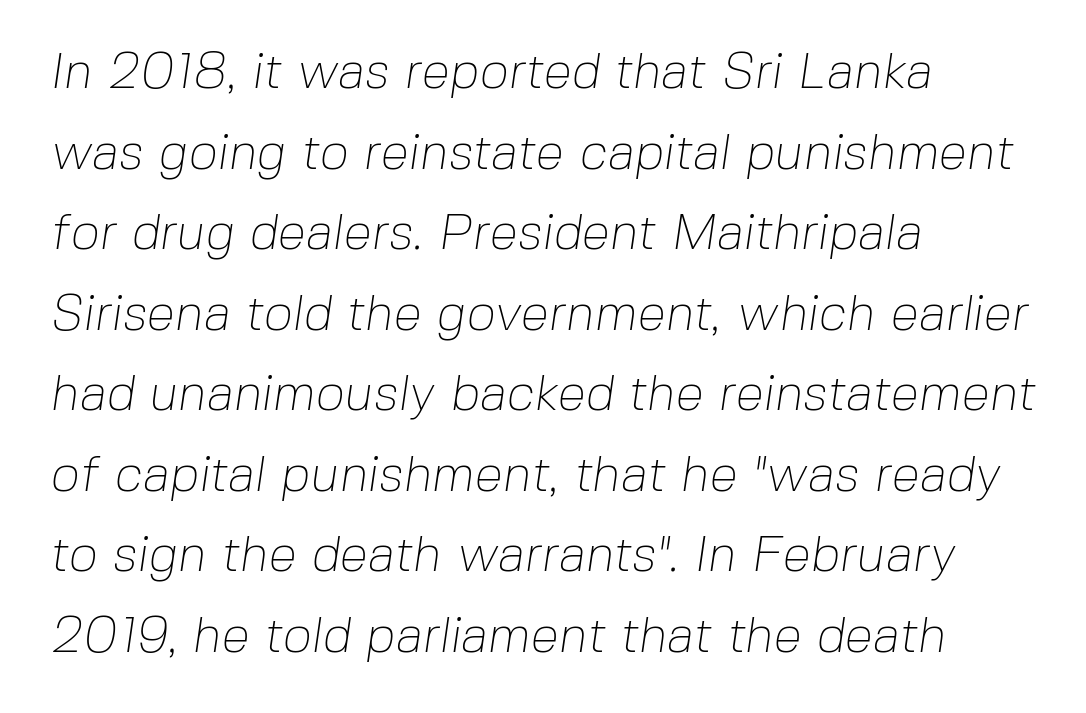
The image shows 51 px thin sans-serif type; set left-aligned, normal line spacing (1.58x), normal letter spacing, not underlined; low stroke contrast and a medium x-height.
